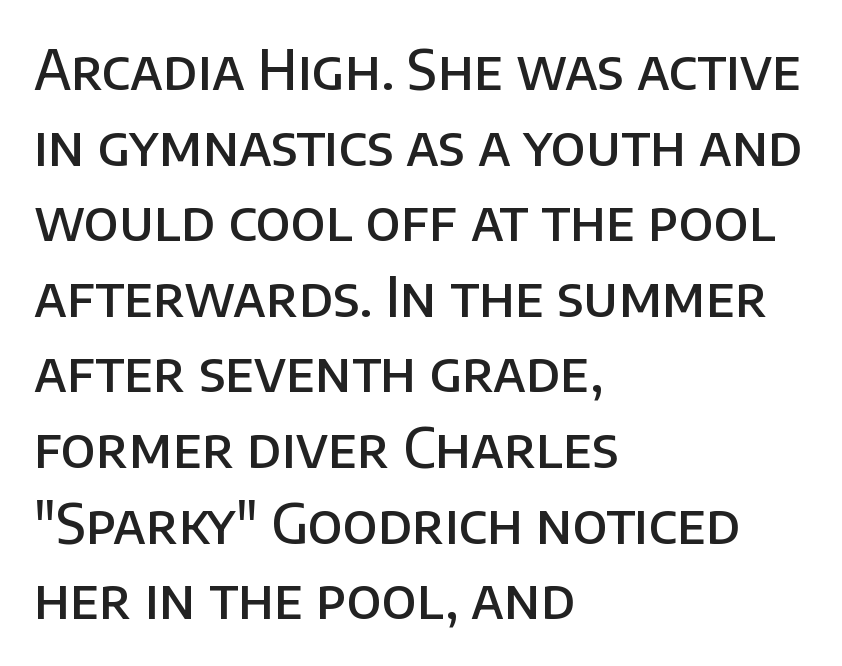
Q: Is the text bold? A: Semi-bold.
Q: Is the text italic (slanted)? A: No, it is upright.
Q: Is the typeface a serif or a sans-serif typeface? A: Sans-serif.
Q: Is the text underlined? A: No.
Q: How is the paragraph aligned? A: Left-aligned.
Q: Is the spacing between letters normal or unusually wide? A: Normal.
Q: Is the spacing between lines tight, normal or loose? A: Normal.
Q: Width (condensed, normal, or wide)? A: Normal.
Q: Stroke contrast? A: Low.
Q: x-height? A: Large.
Q: Monospaced? A: No.
